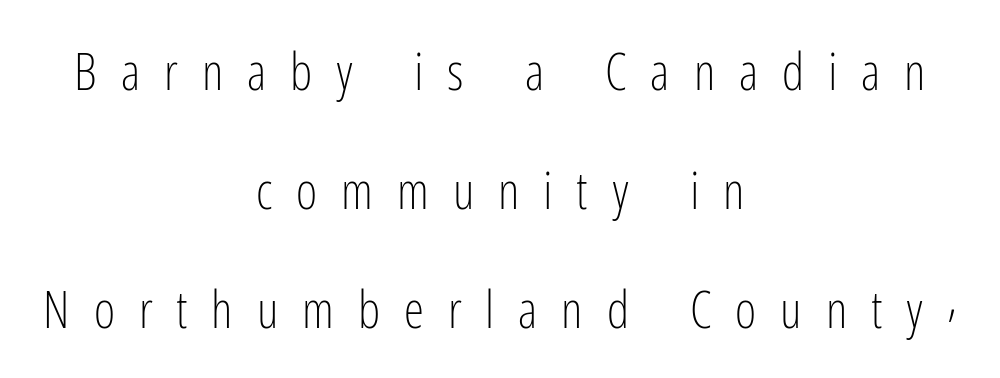
Font category for this specimen: sans-serif. The space between consecutive lines is lavish. Underline: absent. Characters follow at a spacing far wider than the type designer built in. Unbolded letterforms with no extra heft. Vertical strokes here are truly vertical.
